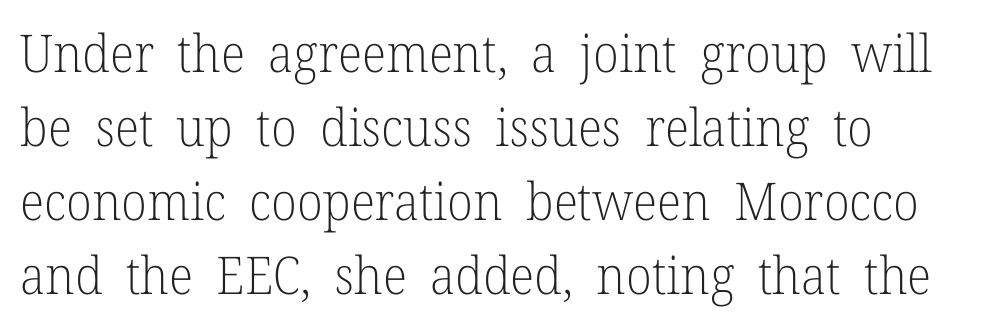
Q: Is the text bold? A: No.
Q: Is the text italic (slanted)? A: No, it is upright.
Q: Is the typeface a serif or a sans-serif typeface? A: Serif.
Q: Is the text underlined? A: No.
Q: How is the paragraph aligned? A: Left-aligned.
Q: Is the spacing between letters normal or unusually wide? A: Normal.
Q: Is the spacing between lines tight, normal or loose? A: Normal.
Q: Width (condensed, normal, or wide)? A: Normal.
Q: Stroke contrast? A: Low.
Q: x-height? A: Medium.
Q: Monospaced? A: No.
